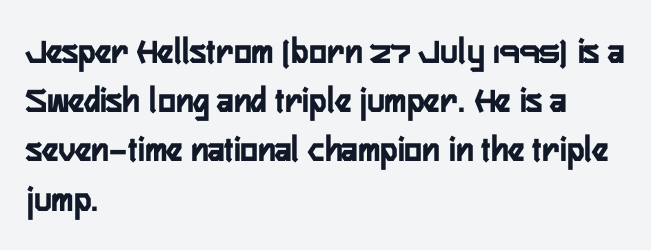
{"serif": "no", "italic": "no", "bold": "yes", "weight": "semibold", "width": "condensed", "stroke_contrast": "low", "x_height": "medium", "monospaced": "no", "underline": "no", "align": "left", "line_spacing": "normal", "line_spacing_ratio": 1.33, "letter_spacing": "normal", "letter_spacing_em": 0.0, "glyph_px": 37}
